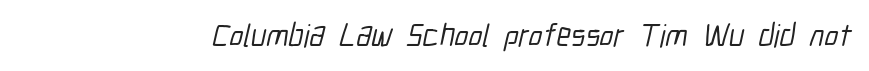
Spacing between characters is what you'd get straight out of the box. You can tell from the bare stems that sans-serif type was used. Just letters on the line, the space beneath them empty. The passage shown is typed in a proportional face where columns would drift.
